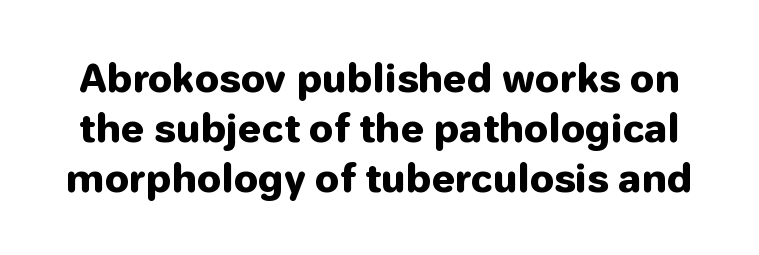
{"serif": "no", "italic": "no", "bold": "yes", "weight": "heavy", "width": "normal", "stroke_contrast": "low", "x_height": "medium", "monospaced": "no", "underline": "no", "line_spacing": "normal", "line_spacing_ratio": 1.31, "letter_spacing": "normal", "letter_spacing_em": 0.0, "glyph_px": 38}
